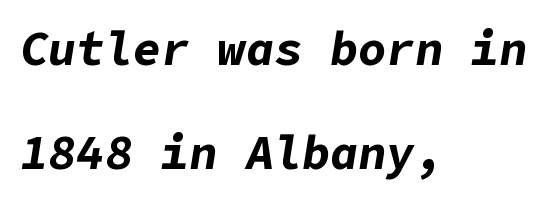
The vertical gap from one line to the next is large. Students, this is bold: see how much ink each stroke carries. Quick note: underline off. Reading down the block, your eye returns to a fixed left position each line.
